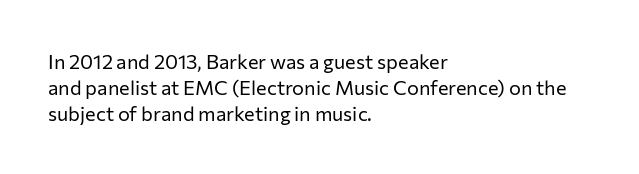
The image shows 20 px text type, upright; set left-aligned, normal line spacing (1.29x), normal letter spacing, not underlined.
